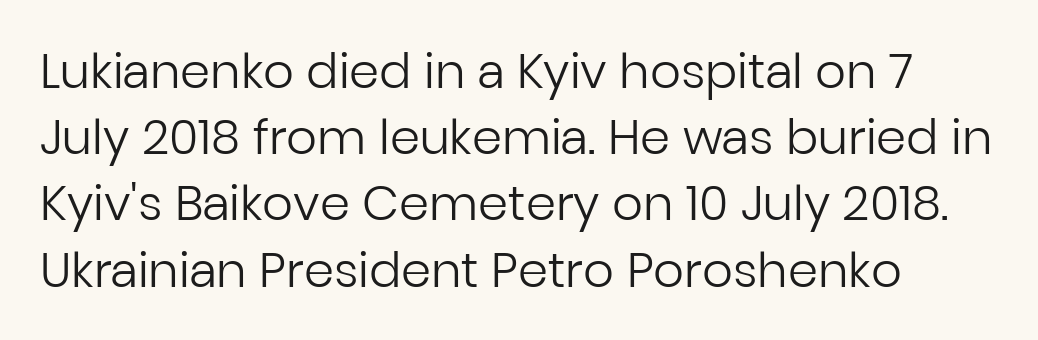
{"serif": "no", "italic": "no", "bold": "no", "weight": "regular", "width": "normal", "stroke_contrast": "low", "x_height": "medium", "monospaced": "no", "underline": "no", "align": "left", "line_spacing": "normal", "line_spacing_ratio": 1.38, "letter_spacing": "normal", "letter_spacing_em": 0.0, "glyph_px": 48}
